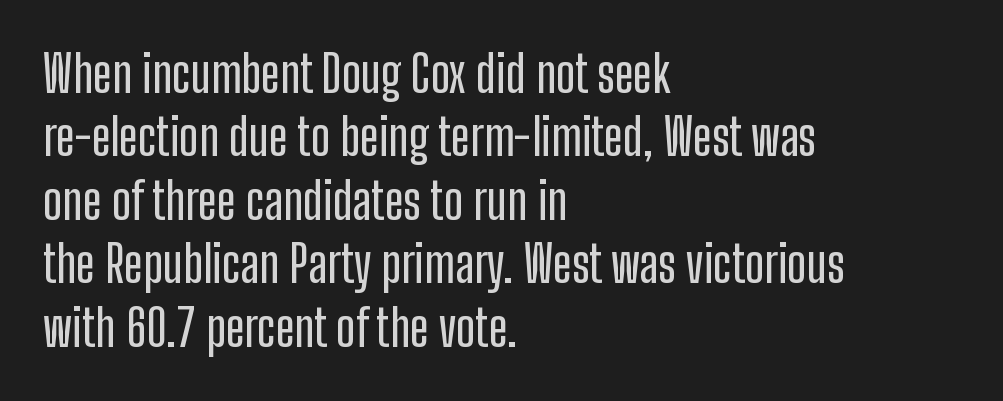
Q: Is the text italic (slanted)? A: No, it is upright.
Q: Is the typeface a serif or a sans-serif typeface? A: Sans-serif.
Q: Is the text underlined? A: No.
Q: How is the paragraph aligned? A: Left-aligned.
Q: Is the spacing between letters normal or unusually wide? A: Normal.
Q: Is the spacing between lines tight, normal or loose? A: Normal.
Q: Width (condensed, normal, or wide)? A: Condensed.
Q: Stroke contrast? A: Low.
Q: x-height? A: Medium.
Q: Monospaced? A: No.
